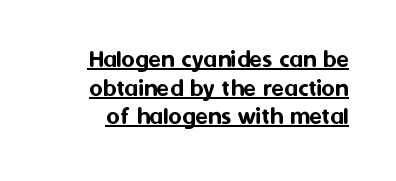
The image shows 26 px text type, upright; set tight line spacing (1.1x), normal letter spacing, underlined.
